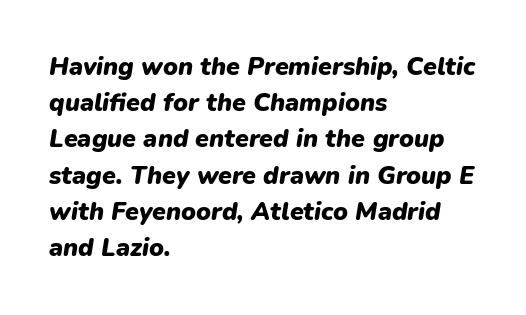
Q: Is the text bold? A: Yes.
Q: Is the text italic (slanted)? A: Yes, it leans right by about 9 degrees.
Q: Is the text underlined? A: No.
Q: How is the paragraph aligned? A: Left-aligned.
Q: Is the spacing between letters normal or unusually wide? A: Normal.
Q: Is the spacing between lines tight, normal or loose? A: Normal.
